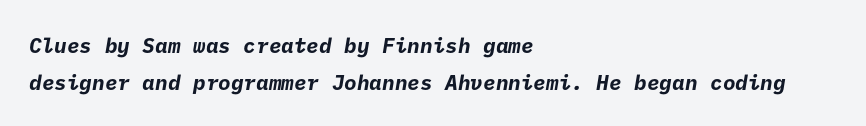
Each glyph is drawn with heavy, bold strokes. Caption: multi-line text, flush left, ragged right. Glyph-to-glyph distance matches everyday printed text. Nobody drew a line under any word here.
